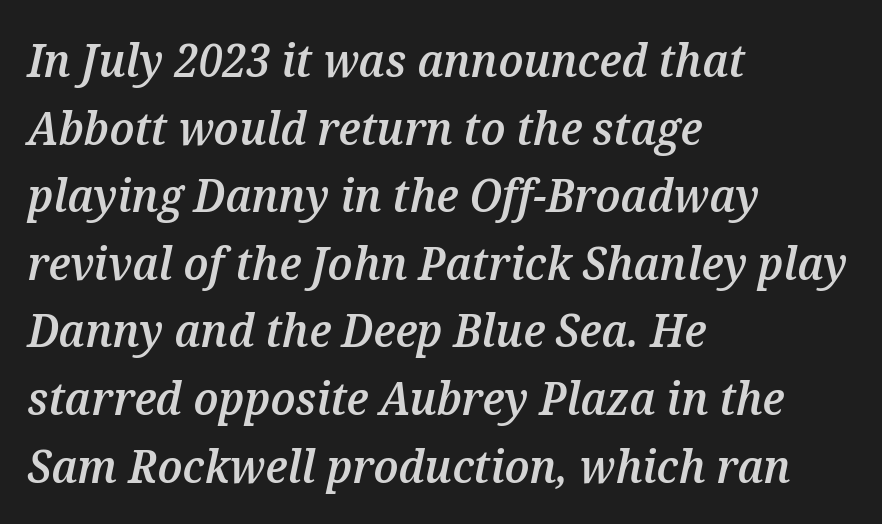
The block of text has a typical density, with ordinary space between rows. Emphasis-style slanted type is in use. The zone under the glyphs is completely vacant. Think of a printed novel: that variable character pitch is what you see here.
